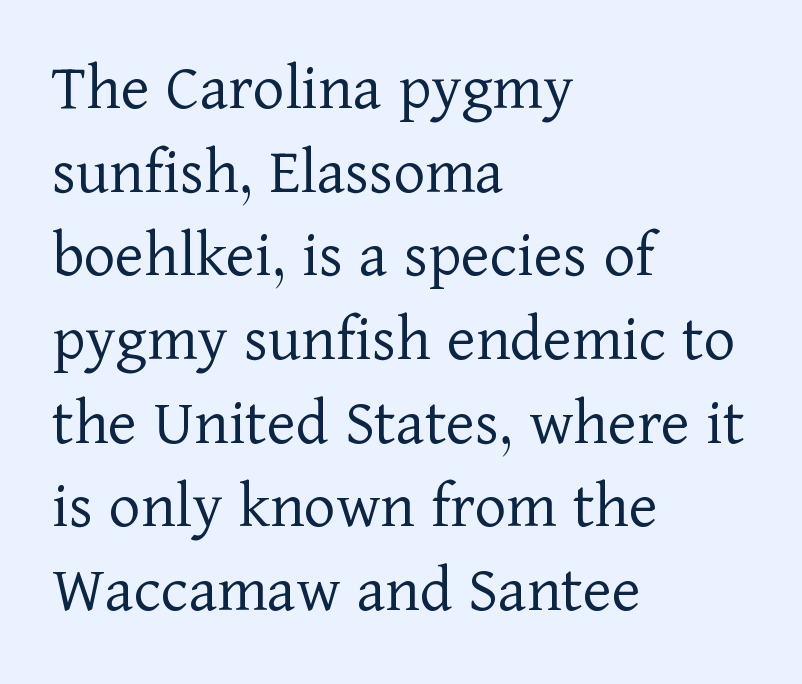
Do the characters align in a grid? No, the font is proportional. The glyphs in this specimen are seriffed. A roman cut, with each character standing at attention. These lines are set flush left with a ragged right edge. The glyphs are unaccompanied by any horizontal stroke below them. Compared with a typical body face, this is equally light or lighter still.
